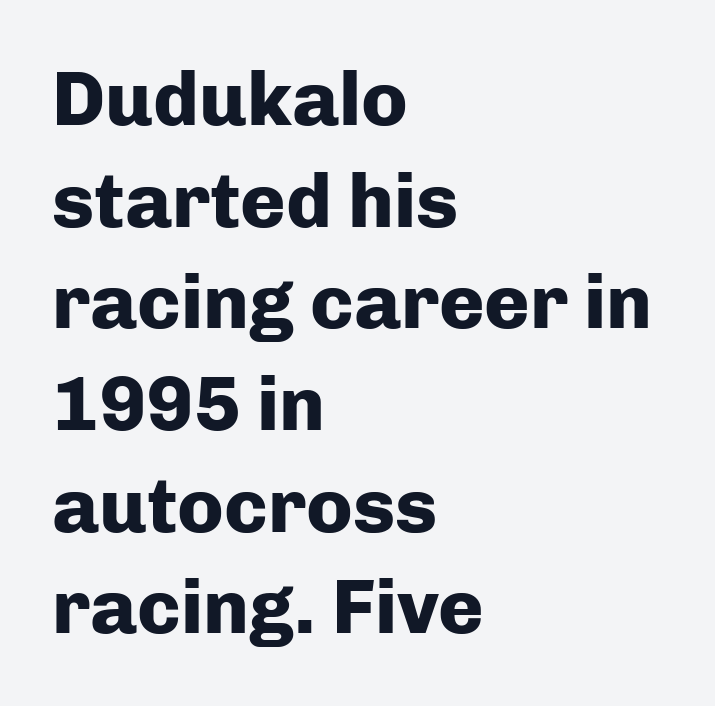
Proportional: the letters do not fall into vertical columns. No word sits above an underline. The designer left line spacing at the default. The glyphs have the mass of a bold cut. Ordinary non-slanted type is in use.
